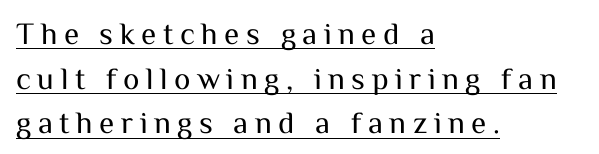
The image shows 31 px regular-weight sans-serif type, upright; set left-aligned, normal line spacing (1.44x), unusually wide letter spacing (+0.21 em), underlined; medium stroke contrast and a medium x-height.
